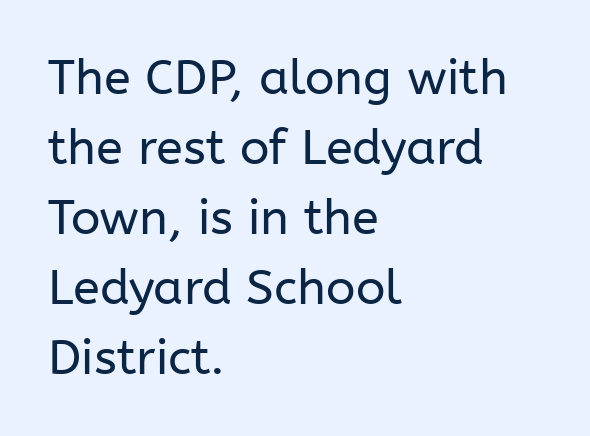
Q: Is the text bold? A: No.
Q: Is the text italic (slanted)? A: No, it is upright.
Q: Is the typeface a serif or a sans-serif typeface? A: Sans-serif.
Q: Is the text underlined? A: No.
Q: How is the paragraph aligned? A: Left-aligned.
Q: Is the spacing between letters normal or unusually wide? A: Normal.
Q: Is the spacing between lines tight, normal or loose? A: Normal.
Q: Width (condensed, normal, or wide)? A: Normal.
Q: Stroke contrast? A: Low.
Q: x-height? A: Medium.
Q: Monospaced? A: No.
